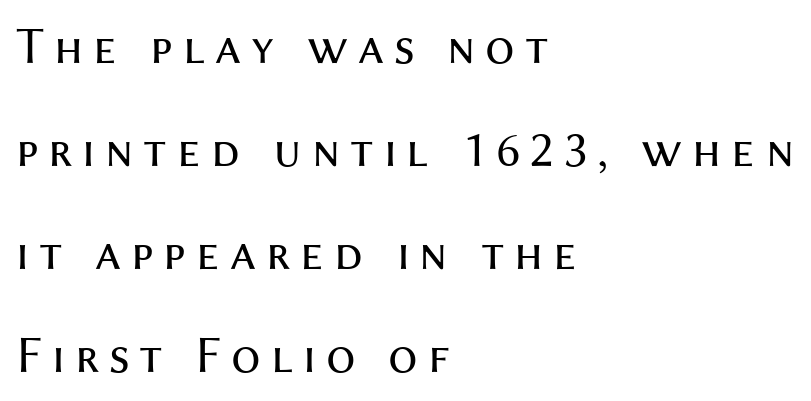
Q: Is the text bold? A: No.
Q: Is the text italic (slanted)? A: No, it is upright.
Q: Is the typeface a serif or a sans-serif typeface? A: Sans-serif.
Q: Is the text underlined? A: No.
Q: How is the paragraph aligned? A: Left-aligned.
Q: Is the spacing between lines tight, normal or loose? A: Loose.
Q: Width (condensed, normal, or wide)? A: Normal.
Q: Stroke contrast? A: Medium.
Q: x-height? A: Medium.
Q: Monospaced? A: No.
